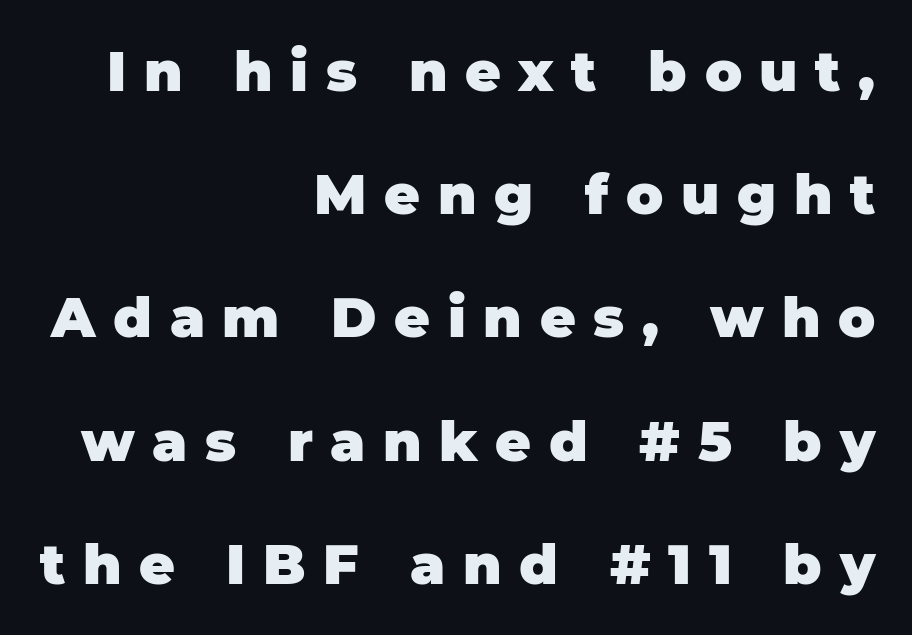
The image shows 55 px heavy sans-serif type, upright; set right-aligned, loose line spacing (2.24x), unusually wide letter spacing (+0.32 em), not underlined; low stroke contrast and a large x-height.
